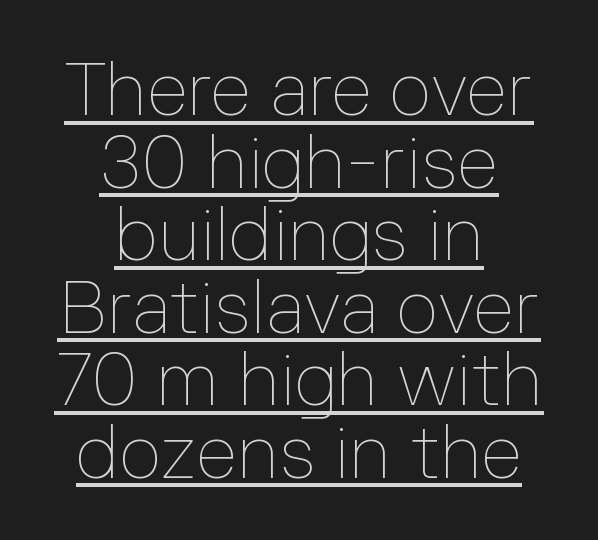
{"italic": "no", "bold": "no", "weight": "thin", "width": "normal", "stroke_contrast": "low", "x_height": "medium", "monospaced": "no", "underline": "yes", "align": "center", "line_spacing": "tight", "line_spacing_ratio": 0.98, "letter_spacing": "normal", "letter_spacing_em": 0.0, "glyph_px": 74}
